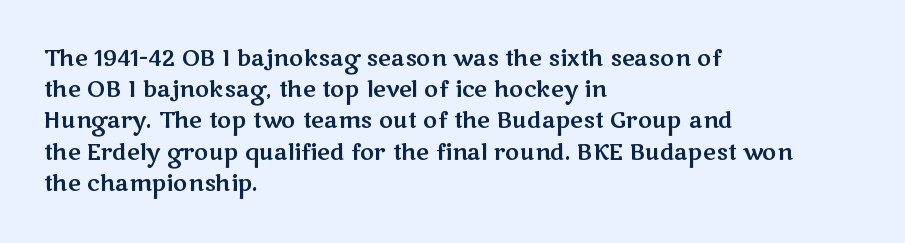
Nope, not italic — everything's standing straight. You could call the tracking neutral — neither tight nor loose. Descenders hang freely into open space. Vertical spacing — default. The compositor pushed each line to the left boundary.
